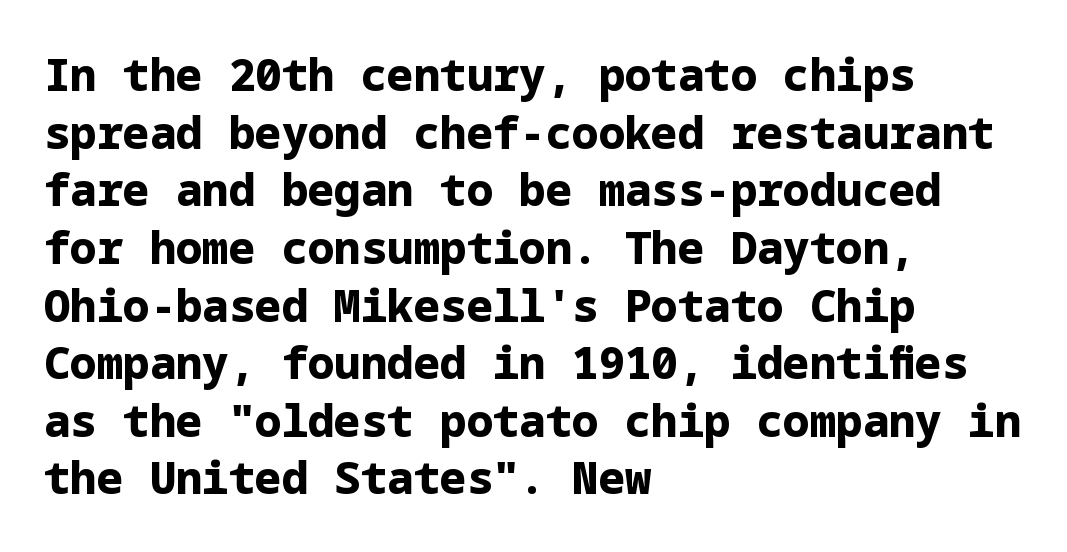
{"serif": "no", "italic": "no", "bold": "yes", "weight": "bold", "width": "normal", "stroke_contrast": "low", "x_height": "medium", "underline": "no", "align": "left", "line_spacing": "normal", "line_spacing_ratio": 1.31, "letter_spacing": "normal", "letter_spacing_em": 0.0, "glyph_px": 44}
